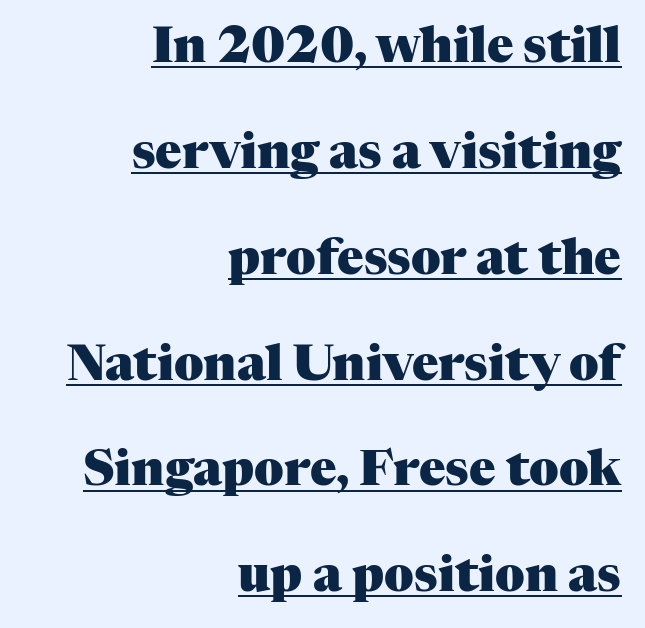
The image shows 49 px heavy serif type, upright; set right-aligned, loose line spacing (2.16x), normal letter spacing, underlined; medium stroke contrast and a medium x-height.
